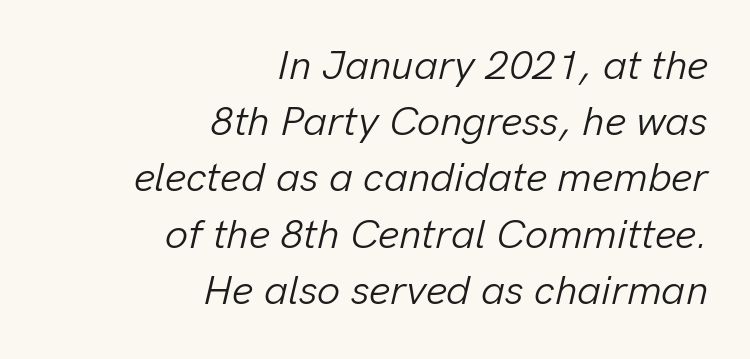
Q: Is the text bold? A: No.
Q: Is the text italic (slanted)? A: Yes, it leans right by about 13 degrees.
Q: Is the text underlined? A: No.
Q: How is the paragraph aligned? A: Right-aligned.
Q: Is the spacing between letters normal or unusually wide? A: Normal.
Q: Is the spacing between lines tight, normal or loose? A: Normal.
Q: Width (condensed, normal, or wide)? A: Normal.
Q: Stroke contrast? A: Low.
Q: x-height? A: Medium.
Q: Monospaced? A: No.
